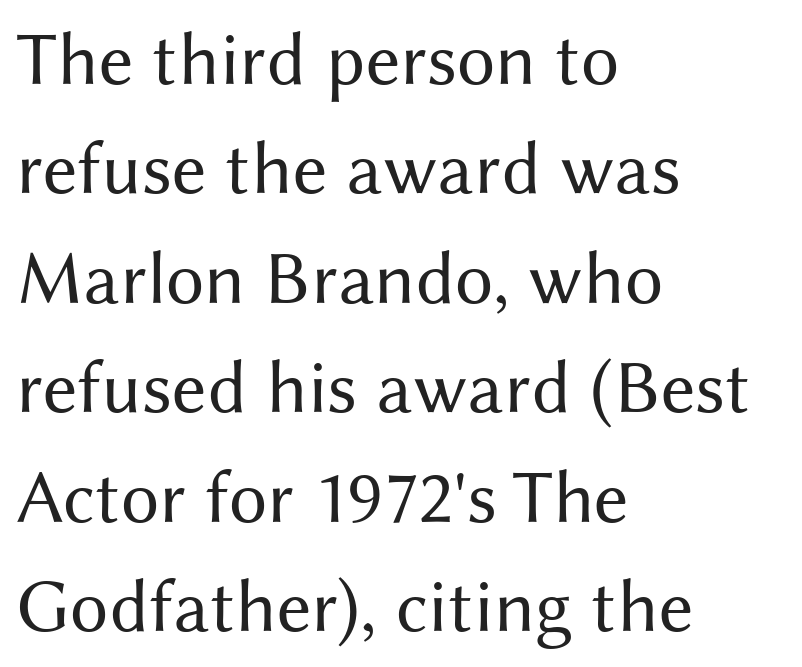
{"serif": "no", "italic": "no", "bold": "no", "weight": "regular", "width": "normal", "stroke_contrast": "medium", "x_height": "medium", "monospaced": "no", "underline": "no", "align": "left", "line_spacing": "normal", "line_spacing_ratio": 1.44, "letter_spacing": "normal", "letter_spacing_em": 0.0, "glyph_px": 76}
